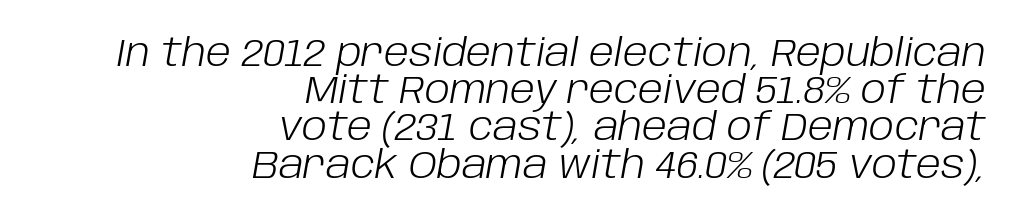
Q: Is the text bold? A: No.
Q: Is the text italic (slanted)? A: Yes, it leans right by about 10 degrees.
Q: Is the text underlined? A: No.
Q: How is the paragraph aligned? A: Right-aligned.
Q: Is the spacing between letters normal or unusually wide? A: Normal.
Q: Is the spacing between lines tight, normal or loose? A: Tight.
Q: Width (condensed, normal, or wide)? A: Normal.
Q: Stroke contrast? A: Low.
Q: x-height? A: Large.
Q: Monospaced? A: No.
